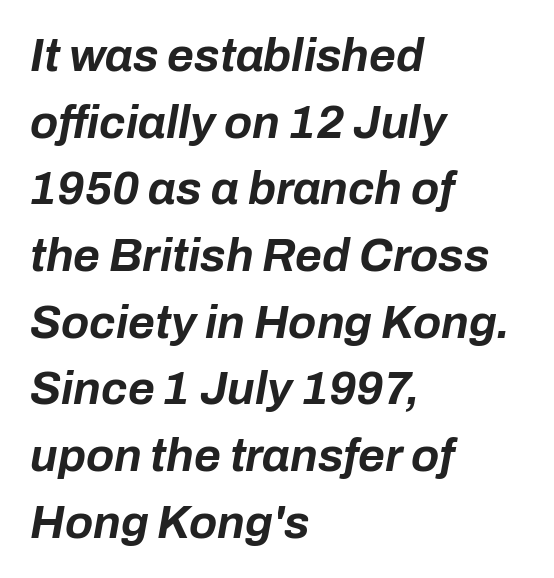
On the weight axis this lands at bold, roughly 700. The vertical gap from one line to the next is medium. The letters advance in unequal steps, a hallmark of proportional type. The space directly below the letters is spotless. A classic flush-left, rag-right setting is used for this passage. The tracking reads as untouched default to a designer's eye.
